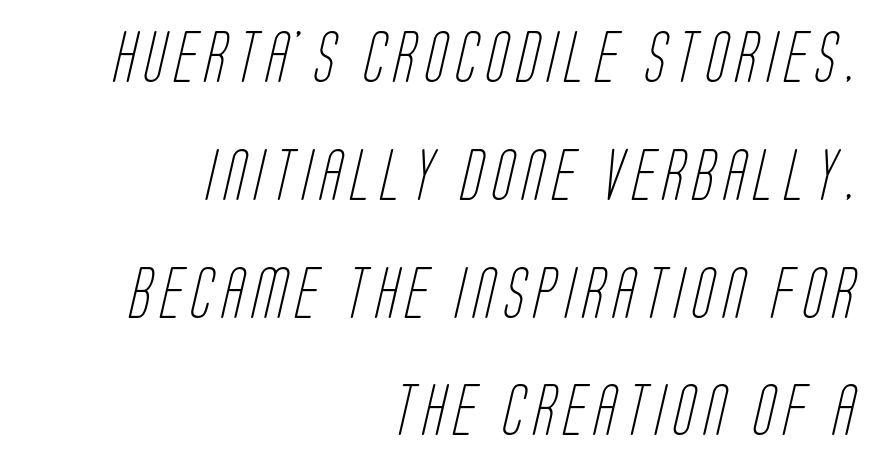
Weight: in the light-to-regular range. Bare-footed words on every line. Summary of vertical rhythm: relaxed, with wide interline spacing. All the whitespace from short lines collects on the left. The font family rendered here belongs to the sans-serif group. Do the characters align in a grid? No, the font is proportional.
